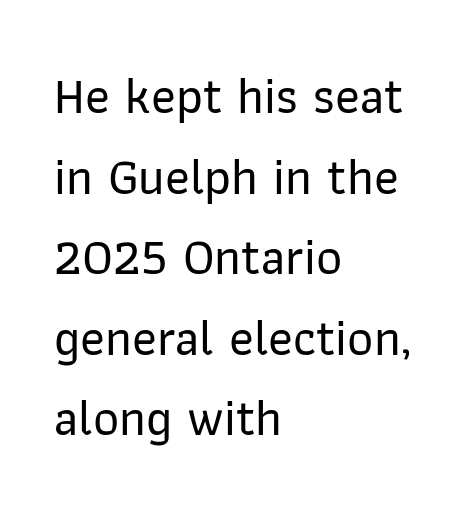
The image shows 51 px sans-serif type, upright; set left-aligned, normal line spacing (1.58x), normal letter spacing, not underlined; low stroke contrast and a medium x-height.
